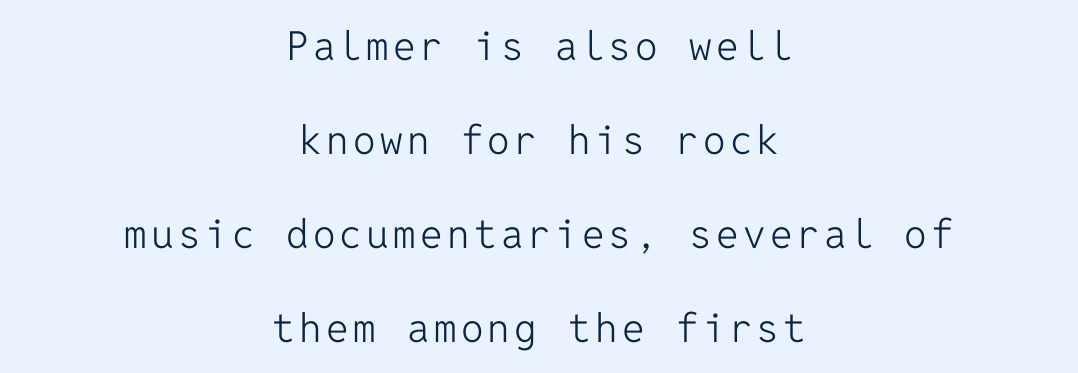
{"serif": "no", "italic": "no", "bold": "no", "weight": "light", "width": "normal", "stroke_contrast": "low", "x_height": "medium", "monospaced": "yes", "underline": "no", "align": "center", "line_spacing": "loose", "line_spacing_ratio": 2.35, "glyph_px": 40}
